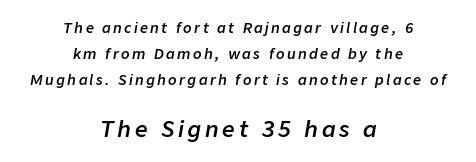
The lines in this sample share a center point and differ in where they start and stop. The typesetting leans somewhat heavy: a semibold. Is the lower block the larger one? Yes — the lower block carries the bigger type. The font's italic variant was chosen for this text. Any mark beneath the type? The region is blank.
